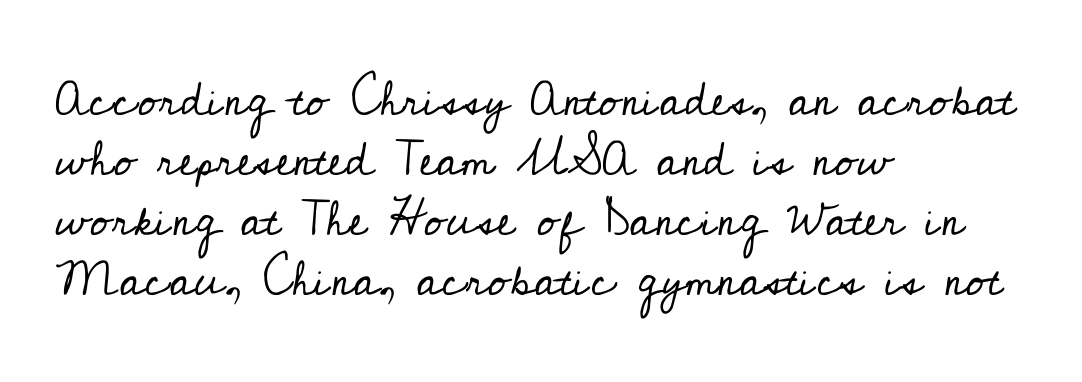
Q: Is the text bold? A: No.
Q: Is the text italic (slanted)? A: Yes.
Q: Is the typeface a serif or a sans-serif typeface? A: Serif.
Q: Is the text underlined? A: No.
Q: How is the paragraph aligned? A: Left-aligned.
Q: Is the spacing between letters normal or unusually wide? A: Normal.
Q: Is the spacing between lines tight, normal or loose? A: Normal.
Q: Width (condensed, normal, or wide)? A: Normal.
Q: Stroke contrast? A: Low.
Q: x-height? A: Small.
Q: Monospaced? A: No.
